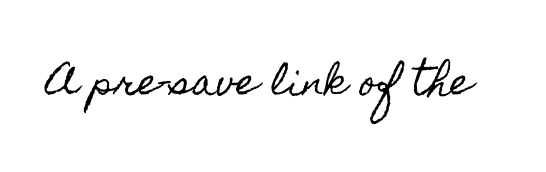
The image shows 36 px condensed type; set normal letter spacing, not underlined; a small x-height.
